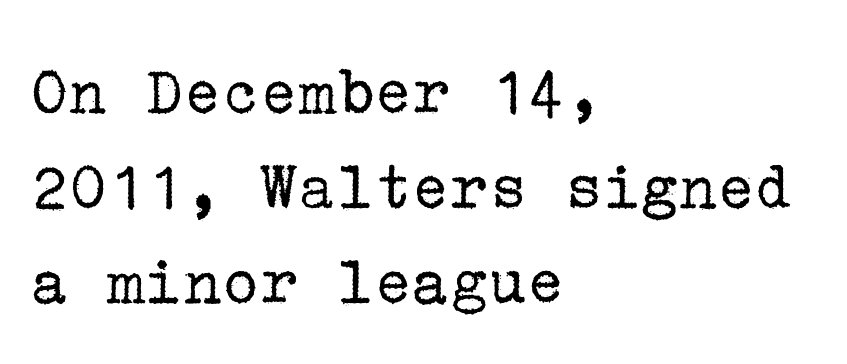
Type style note: has serifs. Each new line begins a customary step beneath the previous one. If you drew a ruler down the left edge, every line would touch it. Spacing between characters is what you'd get straight out of the box. Words float on clear page, feet unadorned. No chunkiness to these letters — they're not bold.
